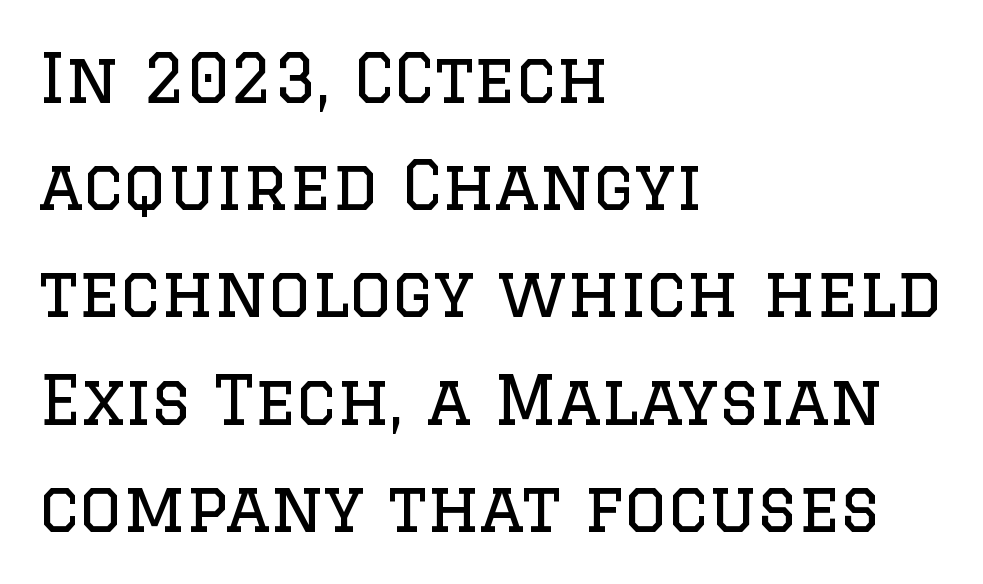
This sample is left-justified, so line endings fall wherever the words run out. This sample uses a serif face. The line-height multiplier appears to be the usual default. Here the designer chose a conventional face with non-uniform glyph widths. The strip under each line holds only bare page. Observe the ordinary spacing: letters are neighbours, not strangers.
